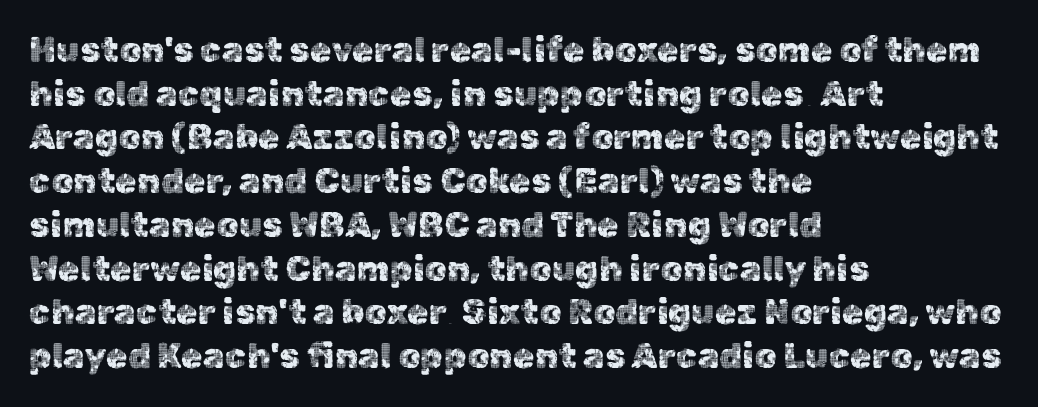
The image shows 35 px sans-serif type, upright; set left-aligned, normal line spacing (1.25x), normal letter spacing, not underlined; a medium x-height.
